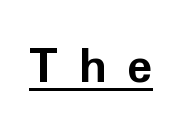
{"serif": "no", "italic": "no", "bold": "yes", "weight": "semibold", "width": "normal", "stroke_contrast": "low", "x_height": "medium", "monospaced": "no", "underline": "yes", "letter_spacing": "wide", "letter_spacing_em": 0.37, "glyph_px": 54}
